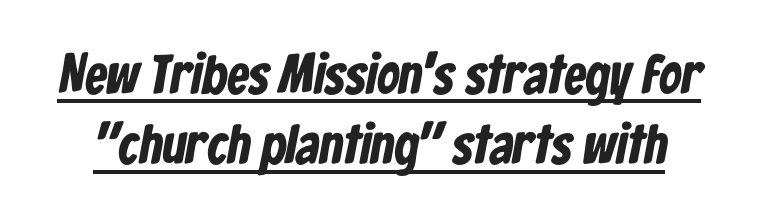
The image shows 55 px bold, condensed sans-serif type; set normal line spacing (1.28x), normal letter spacing, underlined; low stroke contrast and a medium x-height.
